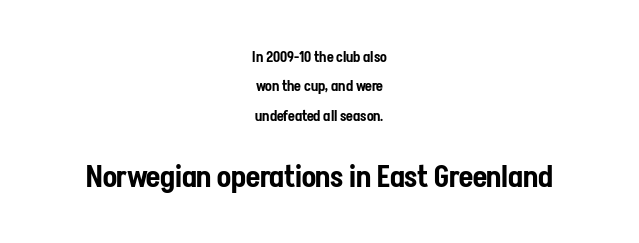
Neither beginnings nor endings align; midpoints do. You could not count columns in this text — the font is proportionally spaced. Nope, not italic — everything's standing straight. Whoever set this chose breathing room over compactness in the vertical rhythm. Between one letter and the next there's only the usual sliver of space. Does the bottom block carry the larger type? Yes, it does.
